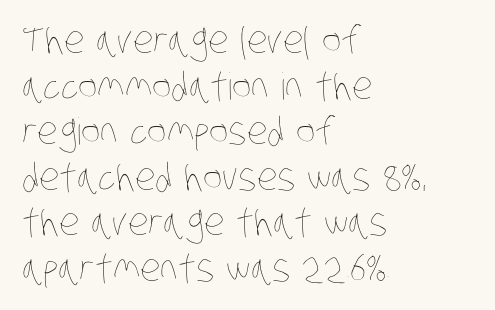
If you drew a ruler down the left edge, every line would touch it. Bold? No — there's no thickening of the strokes. Tracking value appears to be zero — textbook default spacing. Each letter keeps its own natural width here, so spacing adapts to shape. Glance below the letters and you will spot only blank space.
